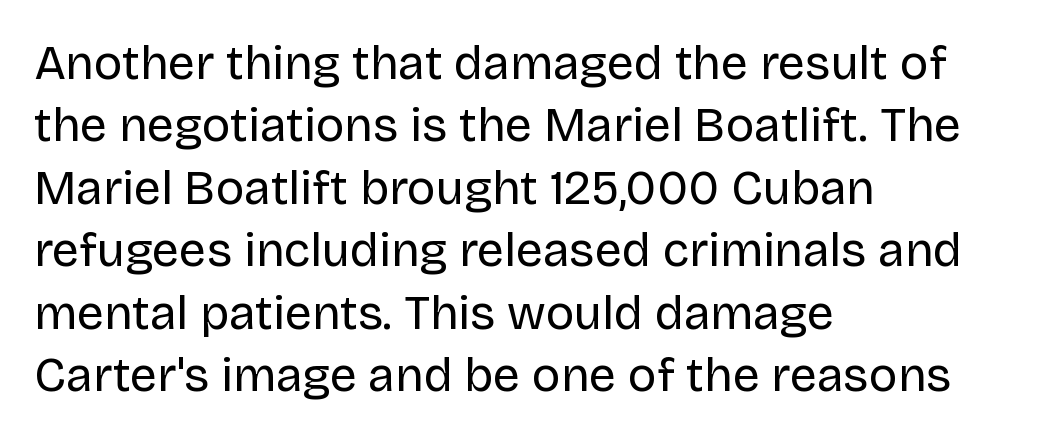
The image shows 48 px regular-weight sans-serif type, upright; set left-aligned, normal line spacing (1.3x), normal letter spacing, not underlined; low stroke contrast and a large x-height.
